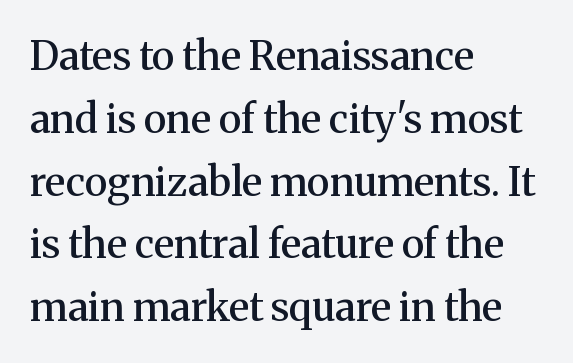
Q: Is the text bold? A: Semi-bold.
Q: Is the text italic (slanted)? A: No, it is upright.
Q: Is the typeface a serif or a sans-serif typeface? A: Serif.
Q: Is the text underlined? A: No.
Q: How is the paragraph aligned? A: Left-aligned.
Q: Is the spacing between letters normal or unusually wide? A: Normal.
Q: Is the spacing between lines tight, normal or loose? A: Normal.
Q: Width (condensed, normal, or wide)? A: Normal.
Q: Stroke contrast? A: Medium.
Q: x-height? A: Medium.
Q: Monospaced? A: No.
